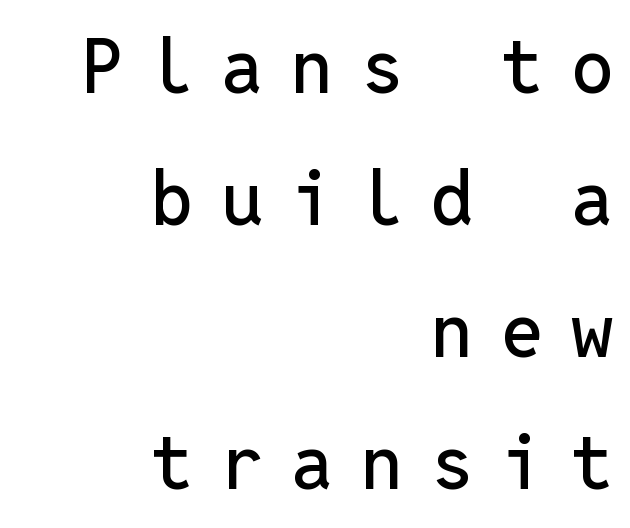
The image shows 75 px sans-serif type, upright, monospaced; set right-aligned, line spacing 1.76x, unusually wide letter spacing (+0.37 em), not underlined; low stroke contrast and a medium x-height.
